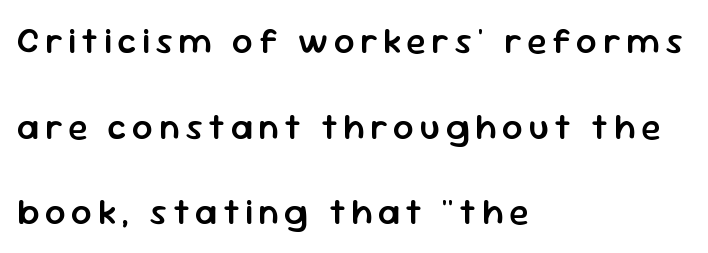
{"serif": "no", "italic": "no", "bold": "semi", "weight": "semibold", "width": "normal", "stroke_contrast": "low", "x_height": "medium", "monospaced": "no", "underline": "no", "align": "left", "line_spacing": "loose", "line_spacing_ratio": 2.38, "glyph_px": 36}
